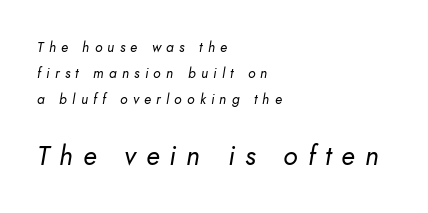
The typeface has the unassuming heft of standard copy or less. The space beneath each line is pristine and unruled. This sample uses expanded letter spacing, leaving extra air between glyphs. Slant detected: the letters are inclined.
